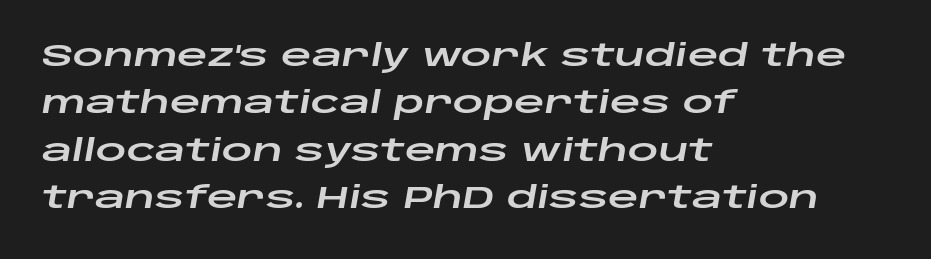
{"italic": "yes", "lean": "right", "slant_degrees": 10, "width": "wide", "stroke_contrast": "low", "x_height": "large", "monospaced": "no", "underline": "no", "align": "left", "line_spacing": "normal", "line_spacing_ratio": 1.58, "letter_spacing": "normal", "letter_spacing_em": 0.0, "glyph_px": 30}
